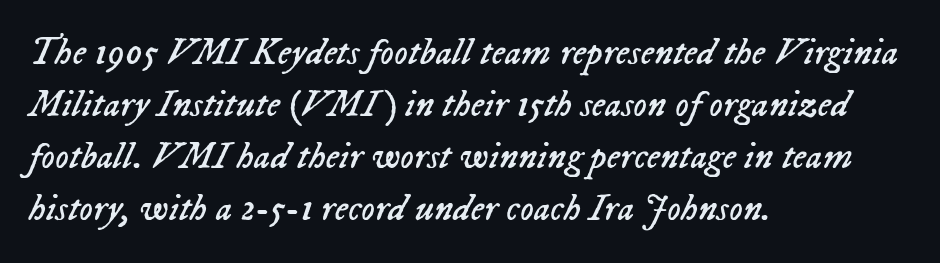
The image shows 38 px regular-weight type, italic (leaning right); set left-aligned, normal line spacing (1.37x), normal letter spacing, not underlined; low stroke contrast and a medium x-height.
